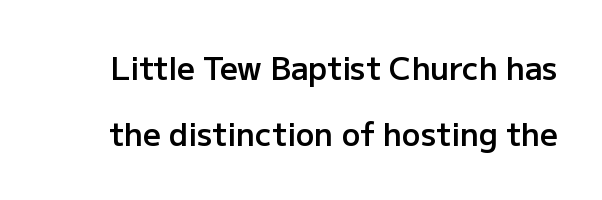
Q: Is the text bold? A: Semi-bold.
Q: Is the text italic (slanted)? A: No, it is upright.
Q: Is the typeface a serif or a sans-serif typeface? A: Sans-serif.
Q: Is the text underlined? A: No.
Q: Is the spacing between letters normal or unusually wide? A: Normal.
Q: Is the spacing between lines tight, normal or loose? A: Loose.
Q: Width (condensed, normal, or wide)? A: Normal.
Q: Stroke contrast? A: Low.
Q: x-height? A: Medium.
Q: Monospaced? A: No.
